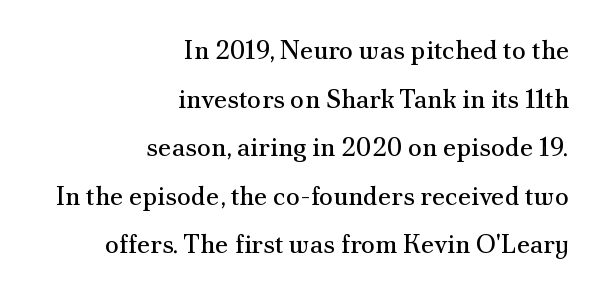
The image shows 26 px text type, upright; set right-aligned, line spacing 1.87x, normal letter spacing, not underlined.
